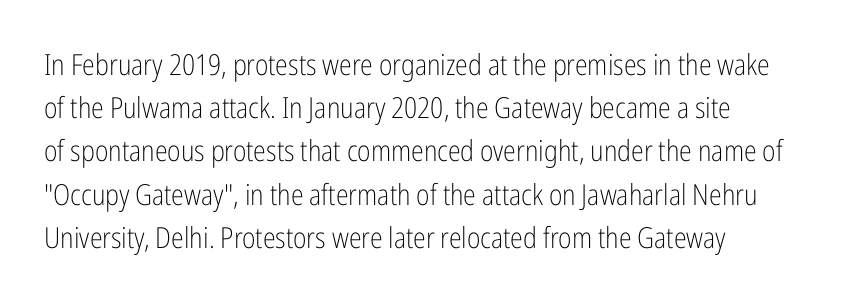
The image shows 29 px light, condensed sans-serif type, upright; set left-aligned, normal line spacing (1.49x), normal letter spacing, not underlined; low stroke contrast and a medium x-height.
